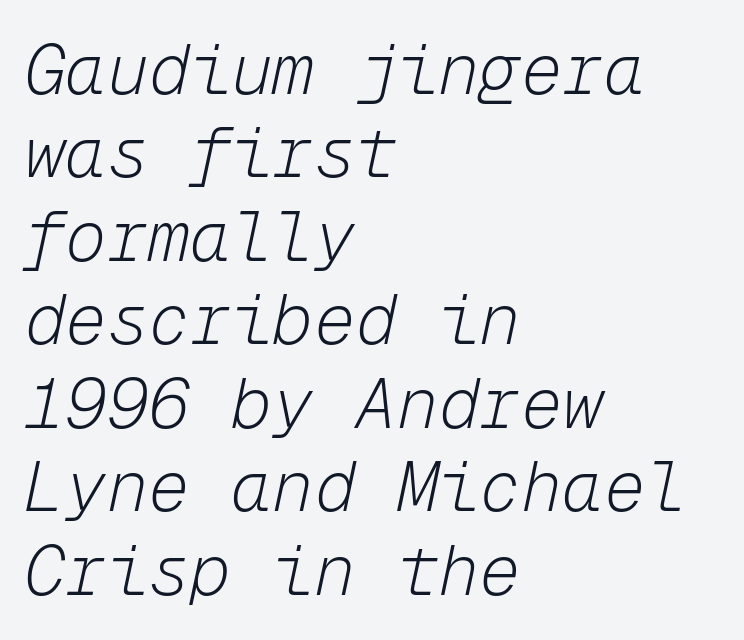
{"italic": "yes", "lean": "right", "slant_degrees": 12, "bold": "no", "weight": "light", "width": "normal", "stroke_contrast": "low", "x_height": "medium", "monospaced": "yes", "underline": "no", "align": "left", "line_spacing_ratio": 1.21, "letter_spacing": "normal", "letter_spacing_em": 0.0, "glyph_px": 69}
